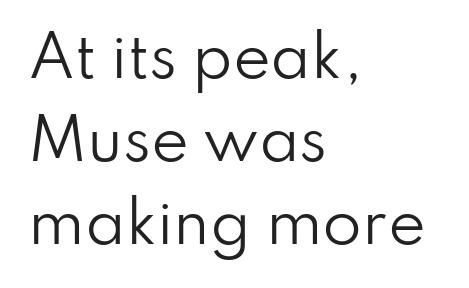
Q: Is the text bold? A: No.
Q: Is the text italic (slanted)? A: No, it is upright.
Q: Is the typeface a serif or a sans-serif typeface? A: Sans-serif.
Q: Is the text underlined? A: No.
Q: How is the paragraph aligned? A: Left-aligned.
Q: Is the spacing between letters normal or unusually wide? A: Normal.
Q: Is the spacing between lines tight, normal or loose? A: Normal.
Q: Width (condensed, normal, or wide)? A: Normal.
Q: Stroke contrast? A: Low.
Q: x-height? A: Small.
Q: Monospaced? A: No.
